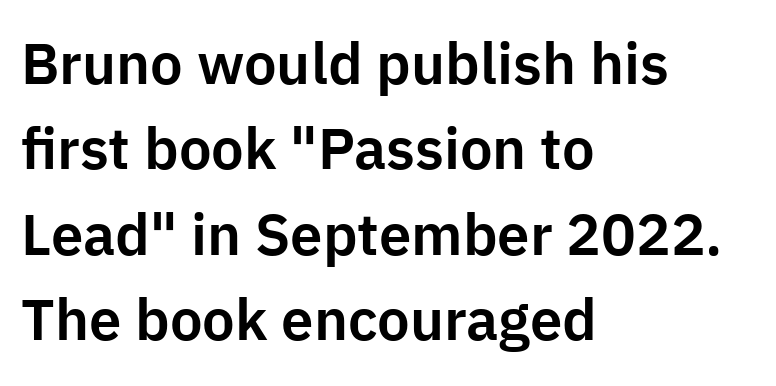
The image shows 58 px sans-serif type, upright; set left-aligned, normal line spacing (1.47x), normal letter spacing, not underlined; low stroke contrast and a medium x-height.
